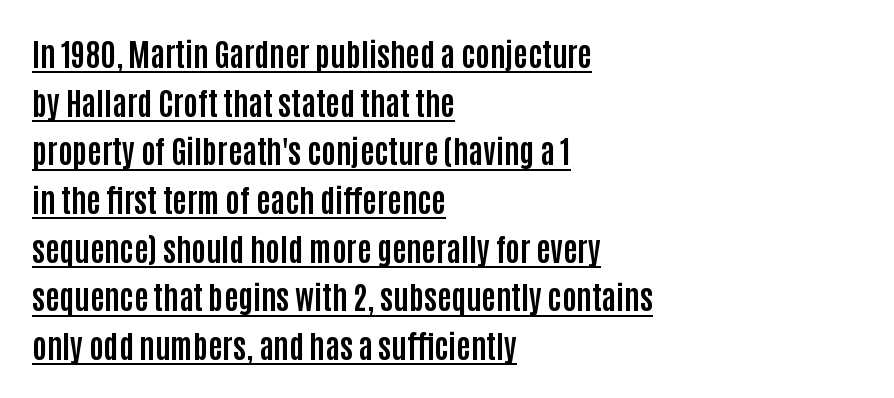
The image shows 31 px bold, condensed sans-serif type, upright; set left-aligned, normal line spacing (1.57x), normal letter spacing, underlined; low stroke contrast and a large x-height.
